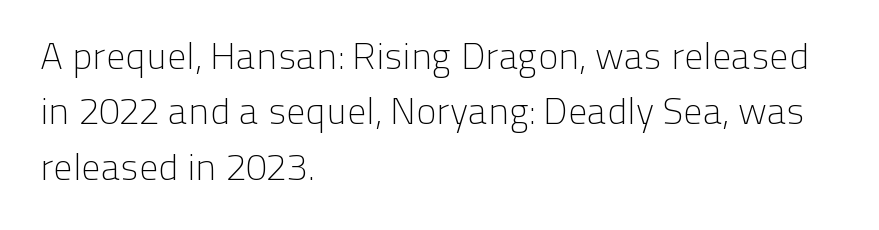
Q: Is the text bold? A: No.
Q: Is the text italic (slanted)? A: No, it is upright.
Q: Is the typeface a serif or a sans-serif typeface? A: Sans-serif.
Q: Is the text underlined? A: No.
Q: How is the paragraph aligned? A: Left-aligned.
Q: Is the spacing between letters normal or unusually wide? A: Normal.
Q: Is the spacing between lines tight, normal or loose? A: Normal.
Q: Width (condensed, normal, or wide)? A: Normal.
Q: Stroke contrast? A: Low.
Q: x-height? A: Medium.
Q: Monospaced? A: No.
